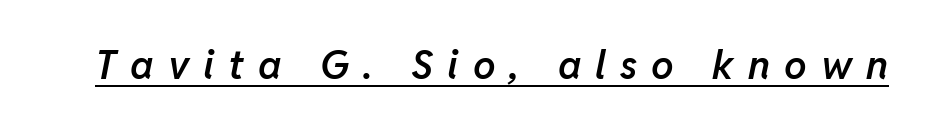
Decoration check: the copy is underlined. Characters follow at a spacing far wider than the type designer built in. When letters slant like this, we call the style italic. This is moderately heavy type, rendered in semibold.
